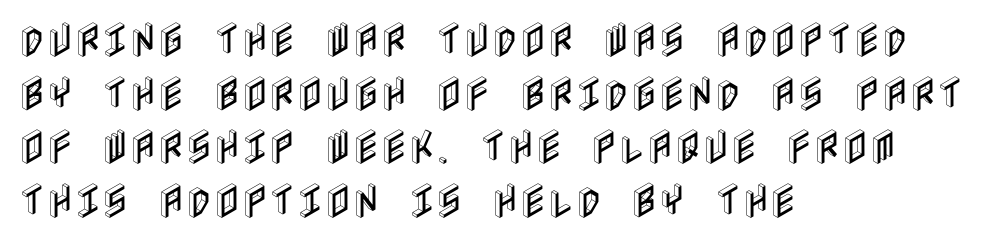
These lines were composed using upright roman letters. Standard letterfit; no display-style spreading of the glyphs. The paragraph shown leans on its left margin. Summary of vertical rhythm: regular, with standard interline spacing. The area under the type is left untouched.
